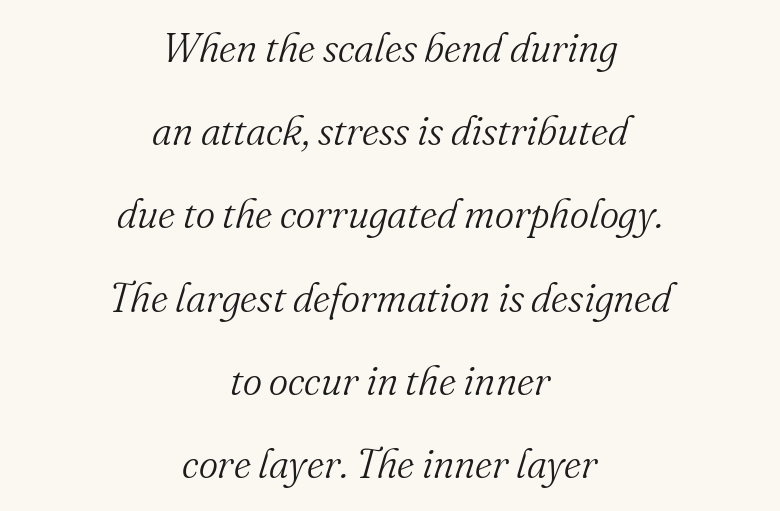
The whole block is typeset with a tilt. The passage shown is typed in a proportional face where columns would drift. The vertical gap from one line to the next is large. Letter spacing: default. The lines are quadded center. Stems and bowls with no extra thickness — not bold.
